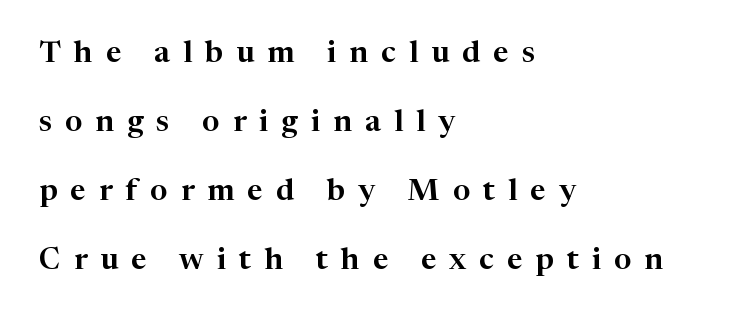
{"serif": "yes", "italic": "no", "width": "normal", "stroke_contrast": "high", "x_height": "medium", "monospaced": "no", "underline": "no", "align": "left", "line_spacing": "loose", "line_spacing_ratio": 2.3, "letter_spacing": "wide", "letter_spacing_em": 0.44, "glyph_px": 30}
